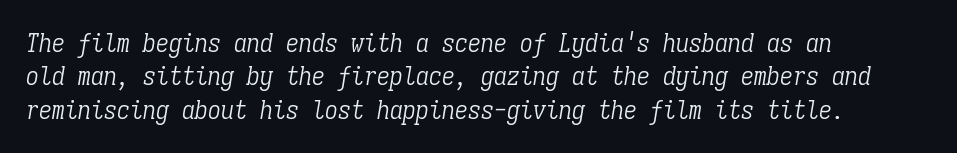
The image shows 26 px text type, italic (leaning right); set left-aligned, normal line spacing (1.28x), normal letter spacing, not underlined.
